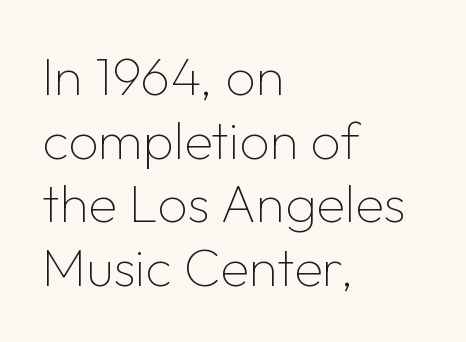
This rendering uses left alignment, leaving the right contour irregular. Each word holds together tightly as a unit, with standard inter-letter gaps. The face used here is a sans, in the tradition of grotesques and geometrics. Only glyphs here, with clear space below each row. These lines were composed using upright roman letters.
